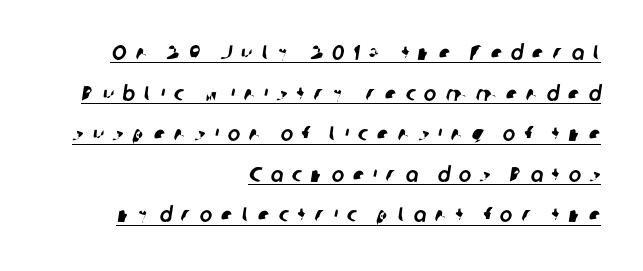
Q: Is the text underlined? A: Yes.
Q: How is the paragraph aligned? A: Right-aligned.
Q: Is the spacing between letters normal or unusually wide? A: Unusually wide.
Q: Is the spacing between lines tight, normal or loose? A: Loose.
